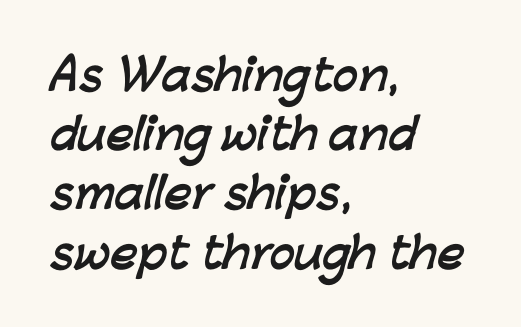
{"serif": "no", "bold": "yes", "weight": "semibold", "width": "normal", "stroke_contrast": "low", "x_height": "medium", "monospaced": "no", "underline": "no", "align": "left", "line_spacing": "normal", "line_spacing_ratio": 1.41, "letter_spacing": "normal", "letter_spacing_em": 0.0, "glyph_px": 42}
